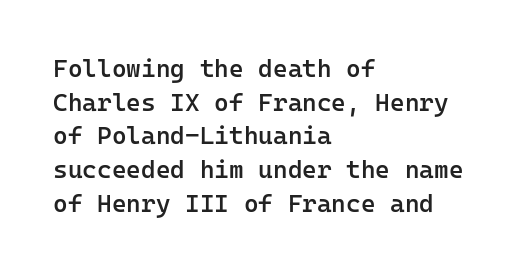
The image shows 25 px text type, upright; set left-aligned, normal line spacing (1.35x), normal letter spacing, not underlined.
